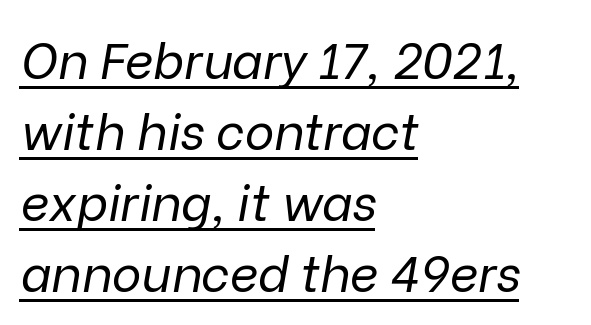
The text block is weighted toward the left margin, trailing off unevenly rightward. The strokes are not fattened; the text isn't bold. There's an unmistakable incline to the writing here. Every word sits above its own underline. These lines are rendered in a variable-pitch font. The line-height multiplier appears to be the usual default.
